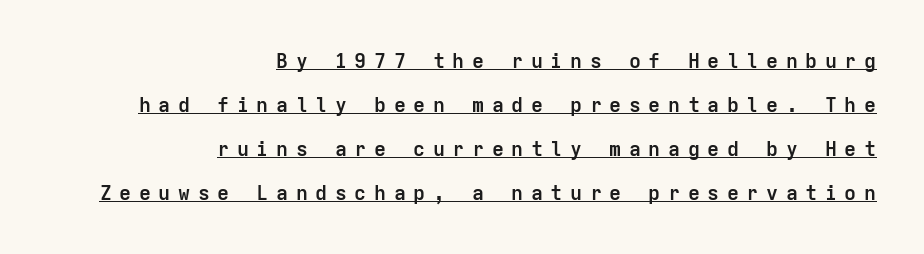
Does the leading feel generous? Absolutely, it's lavish. The letters stand straight up with perfectly vertical stems. Compared with undecorated copy, this sample adds a rule below the words. On the weight axis this lands at bold, roughly 700.
